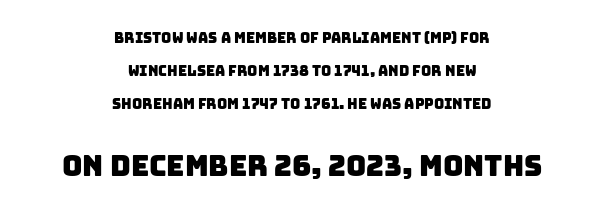
Check the space under the baseline: it is left empty. Font category for this specimen: sans-serif. Leftover space on each line is divided equally before and after the words. Each letter keeps its own natural width here, so spacing adapts to shape.
